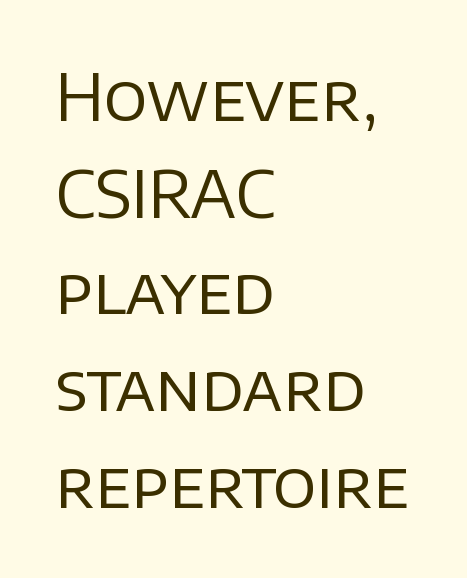
The image shows 64 px regular-weight sans-serif type, upright; set left-aligned, normal line spacing (1.51x), normal letter spacing, not underlined; low stroke contrast and a large x-height.
